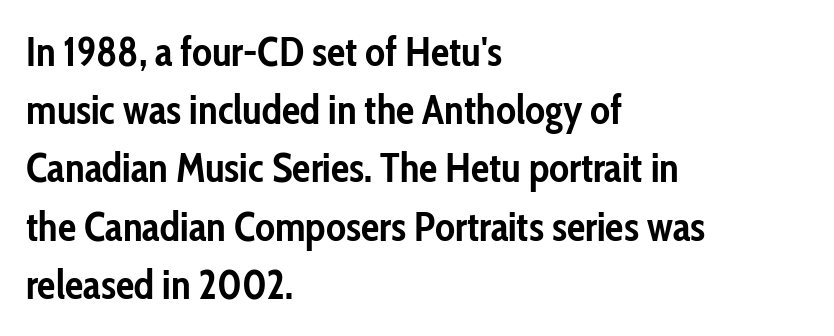
Q: Is the text bold? A: Yes.
Q: Is the text italic (slanted)? A: No, it is upright.
Q: Is the typeface a serif or a sans-serif typeface? A: Sans-serif.
Q: Is the text underlined? A: No.
Q: How is the paragraph aligned? A: Left-aligned.
Q: Is the spacing between letters normal or unusually wide? A: Normal.
Q: Is the spacing between lines tight, normal or loose? A: Normal.
Q: Width (condensed, normal, or wide)? A: Condensed.
Q: Stroke contrast? A: Low.
Q: x-height? A: Medium.
Q: Monospaced? A: No.
